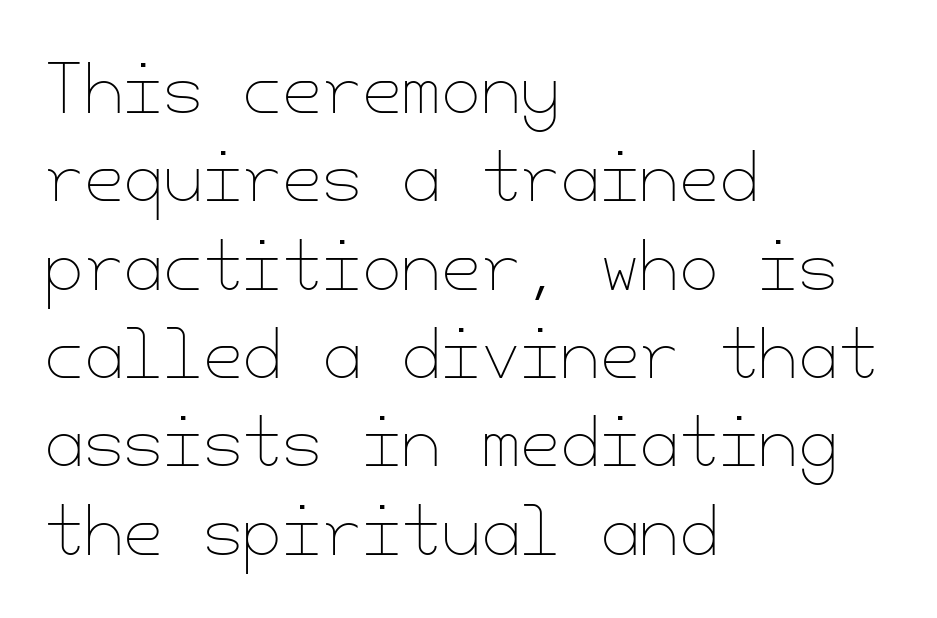
Q: Is the text bold? A: No.
Q: Is the text italic (slanted)? A: No, it is upright.
Q: Is the text underlined? A: No.
Q: How is the paragraph aligned? A: Left-aligned.
Q: Is the spacing between letters normal or unusually wide? A: Normal.
Q: Is the spacing between lines tight, normal or loose? A: Normal.
Q: Width (condensed, normal, or wide)? A: Normal.
Q: Stroke contrast? A: Low.
Q: x-height? A: Small.
